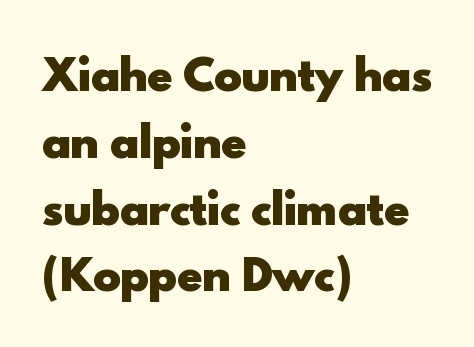
Q: Is the text bold? A: Yes.
Q: Is the text italic (slanted)? A: No, it is upright.
Q: Is the typeface a serif or a sans-serif typeface? A: Sans-serif.
Q: Is the text underlined? A: No.
Q: How is the paragraph aligned? A: Left-aligned.
Q: Is the spacing between letters normal or unusually wide? A: Normal.
Q: Is the spacing between lines tight, normal or loose? A: Normal.
Q: Width (condensed, normal, or wide)? A: Normal.
Q: x-height? A: Small.
Q: Monospaced? A: No.
